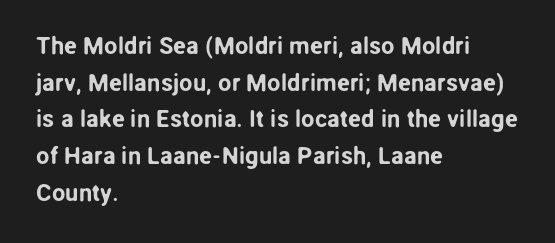
Q: Is the text italic (slanted)? A: No, it is upright.
Q: Is the text underlined? A: No.
Q: How is the paragraph aligned? A: Left-aligned.
Q: Is the spacing between letters normal or unusually wide? A: Normal.
Q: Is the spacing between lines tight, normal or loose? A: Normal.
